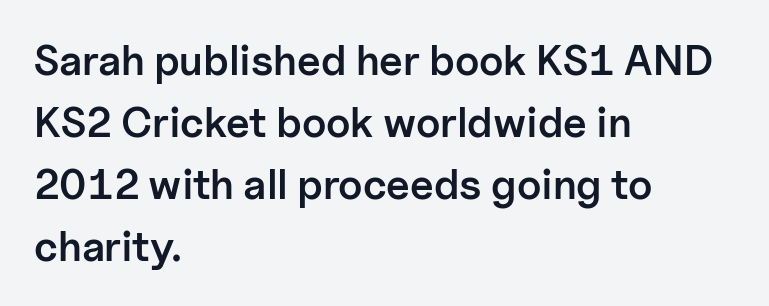
Q: Is the text bold? A: Semi-bold.
Q: Is the text italic (slanted)? A: No, it is upright.
Q: Is the typeface a serif or a sans-serif typeface? A: Sans-serif.
Q: Is the text underlined? A: No.
Q: How is the paragraph aligned? A: Left-aligned.
Q: Is the spacing between letters normal or unusually wide? A: Normal.
Q: Is the spacing between lines tight, normal or loose? A: Normal.
Q: Width (condensed, normal, or wide)? A: Normal.
Q: Stroke contrast? A: Low.
Q: x-height? A: Medium.
Q: Monospaced? A: No.
